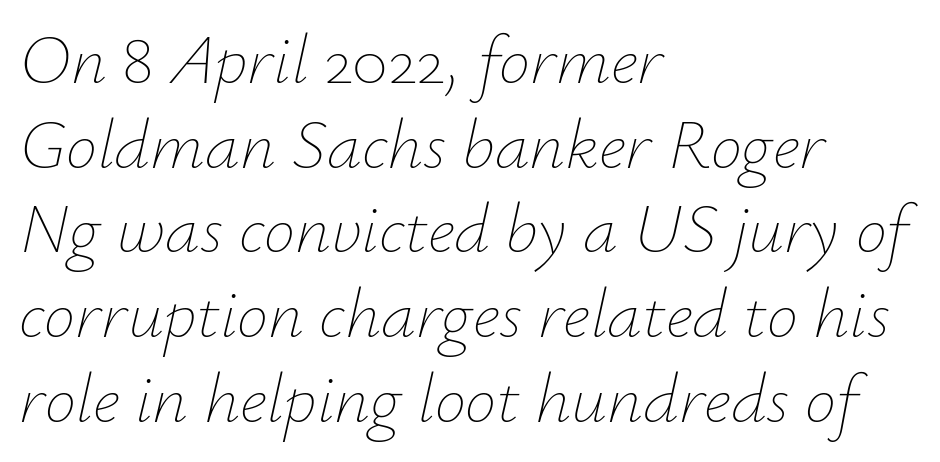
The rendering anchors every line to the left-hand side. The typesetting does not lean heavy: it is not bold. The horizontal fit of the characters is conventional and even. Descenders are the only things crossing below the line. This is oblique type, the kind used for emphasis or titles. This sample has the flowing, uneven cadence of proportional lettering.
